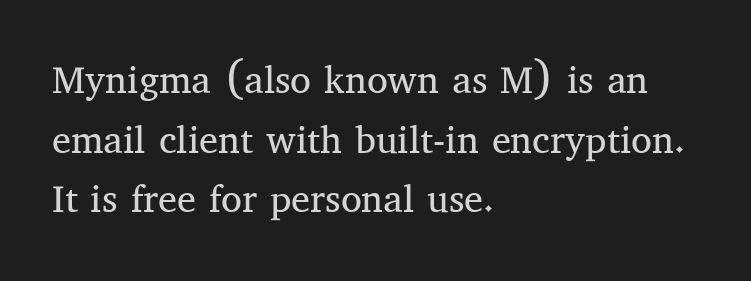
Q: Is the text bold? A: No.
Q: Is the text italic (slanted)? A: No, it is upright.
Q: Is the typeface a serif or a sans-serif typeface? A: Serif.
Q: Is the text underlined? A: No.
Q: How is the paragraph aligned? A: Left-aligned.
Q: Is the spacing between letters normal or unusually wide? A: Normal.
Q: Is the spacing between lines tight, normal or loose? A: Normal.
Q: Width (condensed, normal, or wide)? A: Normal.
Q: Stroke contrast? A: Medium.
Q: x-height? A: Medium.
Q: Monospaced? A: No.
